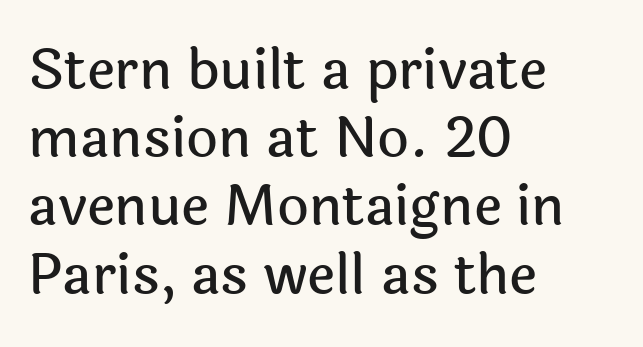
All the whitespace from short lines collects on the right. Classification — sans serif. The passage shown is not underscored anywhere. The type sits square on the baseline with zero lean. You could not count columns in this text — the font is proportionally spaced.
